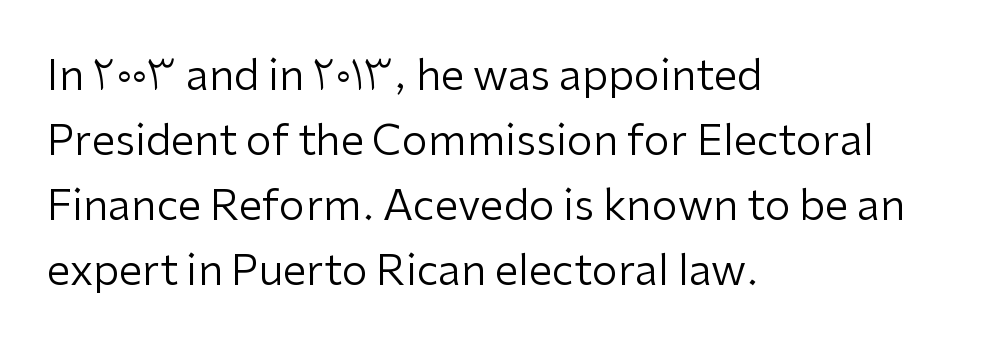
The image shows 42 px regular-weight sans-serif type, upright; set left-aligned, normal line spacing (1.55x), normal letter spacing, not underlined; low stroke contrast and a medium x-height.
